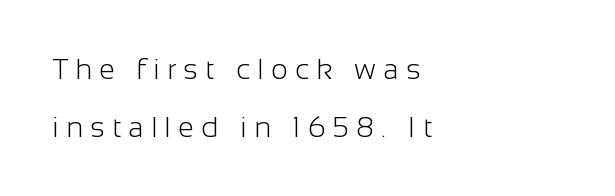
{"serif": "no", "italic": "no", "bold": "no", "weight": "light", "width": "normal", "stroke_contrast": "low", "x_height": "medium", "monospaced": "no", "underline": "no", "align": "left", "line_spacing": "loose", "line_spacing_ratio": 2.0, "letter_spacing": "wide", "letter_spacing_em": 0.25, "glyph_px": 29}
